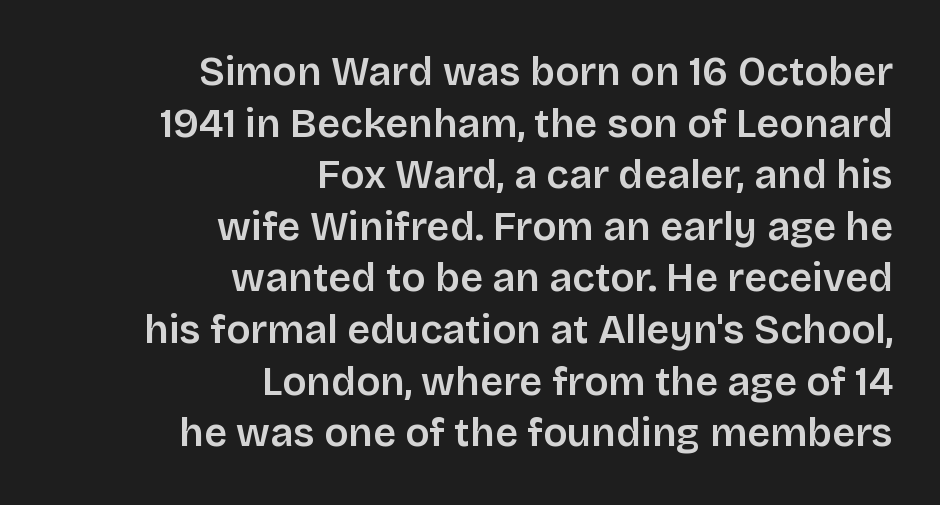
The rag falls on the left side of this text block. Between one letter and the next there's only the usual sliver of space. I'd call this a sans setting — the letters go barefoot. Summary of vertical rhythm: regular, with standard interline spacing. Each letter keeps its own natural width here, so spacing adapts to shape. The typesetting leans somewhat heavy: a semibold.
